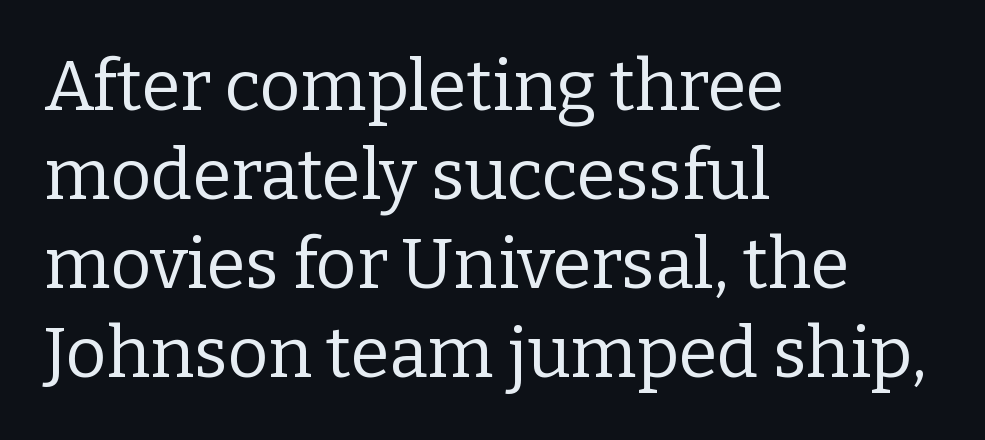
{"serif": "yes", "italic": "no", "bold": "no", "weight": "regular", "width": "normal", "stroke_contrast": "low", "x_height": "medium", "monospaced": "no", "underline": "no", "align": "left", "line_spacing": "normal", "line_spacing_ratio": 1.27, "letter_spacing": "normal", "letter_spacing_em": 0.0, "glyph_px": 70}
